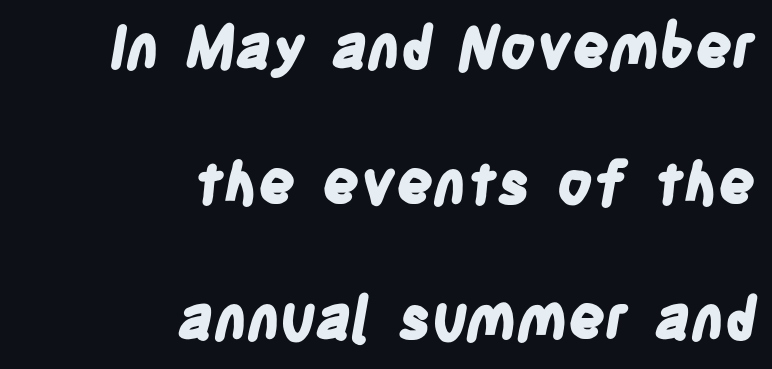
{"serif": "no", "bold": "yes", "weight": "bold", "width": "condensed", "stroke_contrast": "low", "x_height": "large", "monospaced": "no", "underline": "no", "align": "right", "line_spacing": "loose", "line_spacing_ratio": 2.34, "letter_spacing": "normal", "letter_spacing_em": 0.0, "glyph_px": 58}
